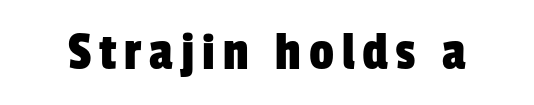
Proportional: the letters do not fall into vertical columns. A typesetter would label this face a sans. Just letters on the line, the space beneath them empty.
